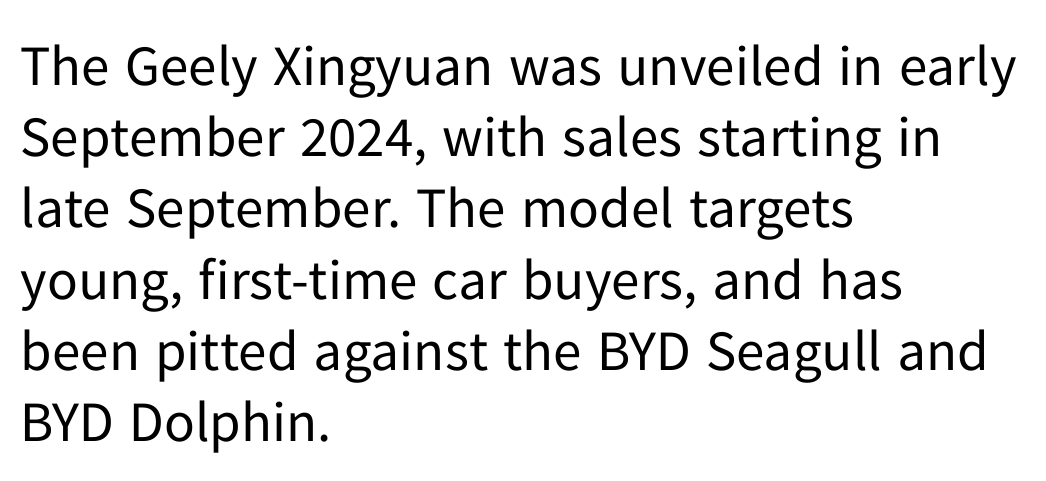
These lines are rendered in a variable-pitch font. Descenders hang freely into open space. Unbolded letterforms with no extra heft. Vertically, the passage feels balanced, rows spaced as you'd expect.
